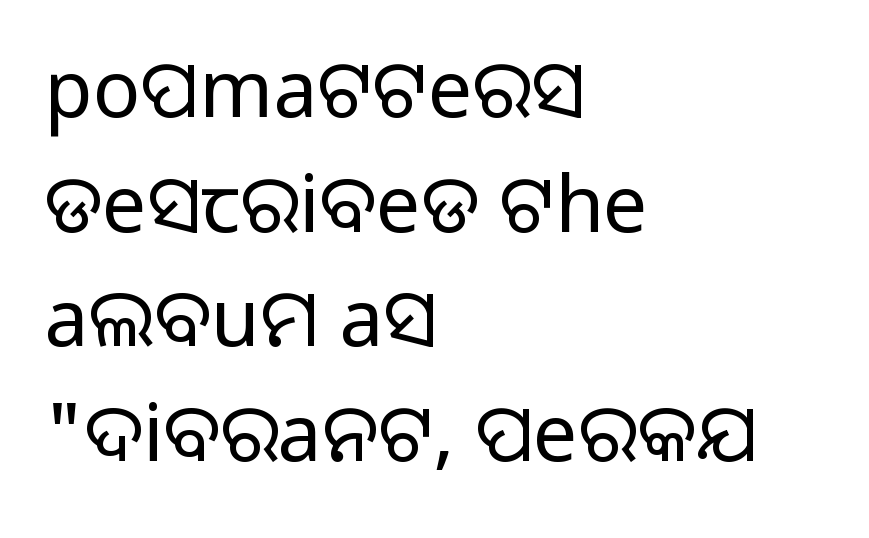
Q: Is the text bold? A: No.
Q: Is the text italic (slanted)? A: No, it is upright.
Q: Is the typeface a serif or a sans-serif typeface? A: Sans-serif.
Q: Is the text underlined? A: No.
Q: How is the paragraph aligned? A: Left-aligned.
Q: Is the spacing between letters normal or unusually wide? A: Normal.
Q: Is the spacing between lines tight, normal or loose? A: Normal.
Q: Width (condensed, normal, or wide)? A: Normal.
Q: Stroke contrast? A: Low.
Q: x-height? A: Large.
Q: Monospaced? A: No.
